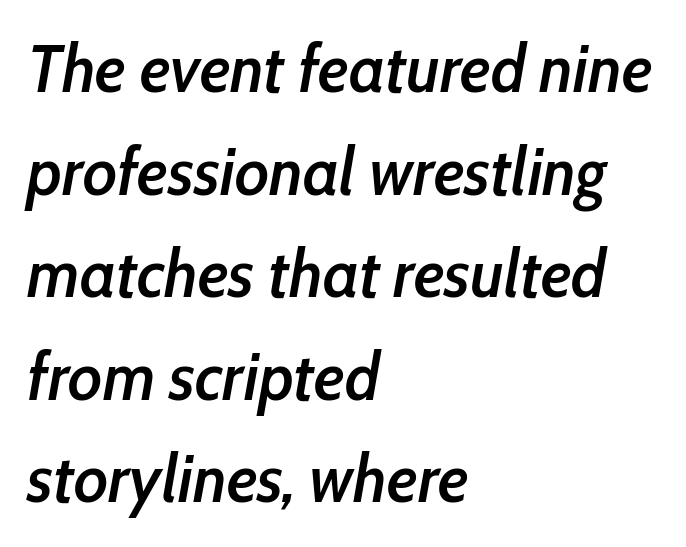
Check under the words: just untouched page. Words appear dense and cohesive because spacing is normal. Evenly set lines give the paragraph a standard silhouette. An italicized treatment has been applied to the whole sample. Visually the block forms a straight wall on the left and a jagged coastline on the right.
